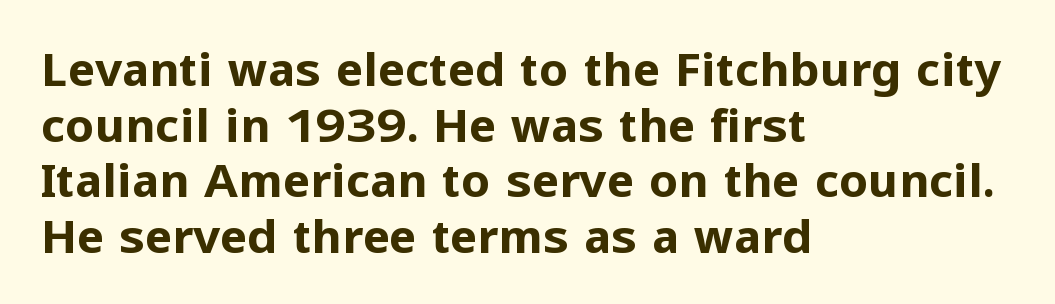
The image shows 46 px bold sans-serif type, upright; set left-aligned, line spacing 1.21x, normal letter spacing, not underlined; low stroke contrast and a medium x-height.
